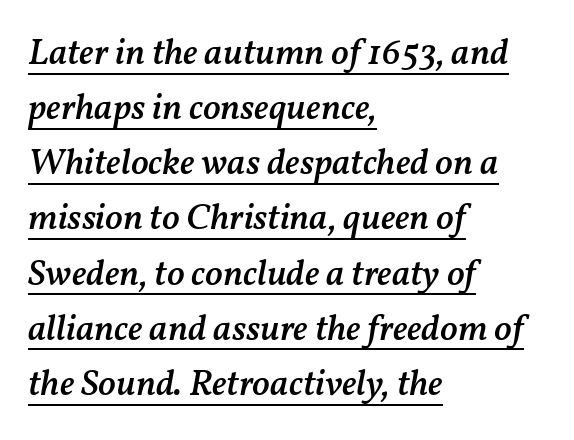
The image shows 37 px semibold type, italic (leaning right); set left-aligned, normal line spacing (1.49x), normal letter spacing, underlined; medium stroke contrast and a medium x-height.
